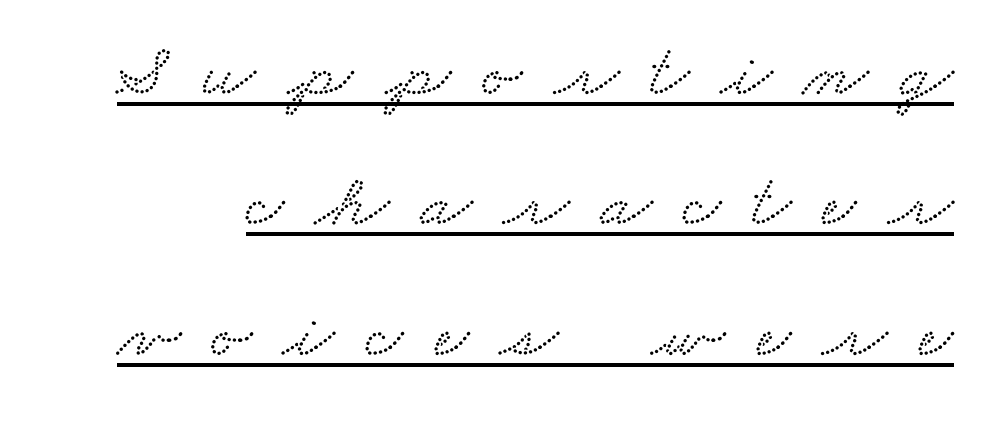
Q: Is the text underlined? A: Yes.
Q: Is the spacing between letters normal or unusually wide? A: Unusually wide.
Q: Width (condensed, normal, or wide)? A: Wide.
Q: Stroke contrast? A: Low.
Q: x-height? A: Small.
Q: Monospaced? A: No.
